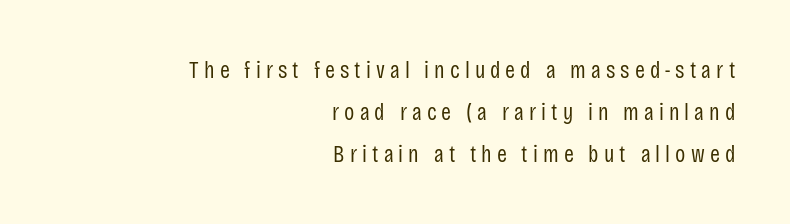
{"italic": "no", "bold": "no", "underline": "no", "align": "right", "line_spacing_ratio": 1.75, "letter_spacing": "wide", "letter_spacing_em": 0.21, "glyph_px": 24}
